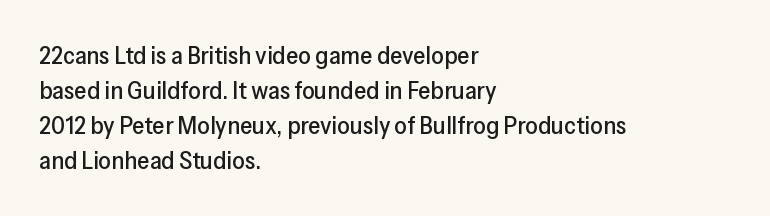
{"italic": "no", "underline": "no", "align": "left", "line_spacing": "normal", "line_spacing_ratio": 1.4, "letter_spacing": "normal", "letter_spacing_em": 0.0, "glyph_px": 25}
